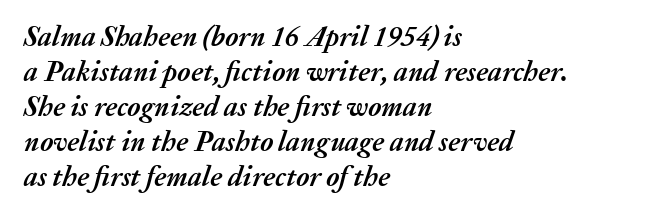
The image shows 28 px semibold type, italic (leaning right); set left-aligned, normal line spacing (1.25x), normal letter spacing, not underlined; medium stroke contrast and a medium x-height.
